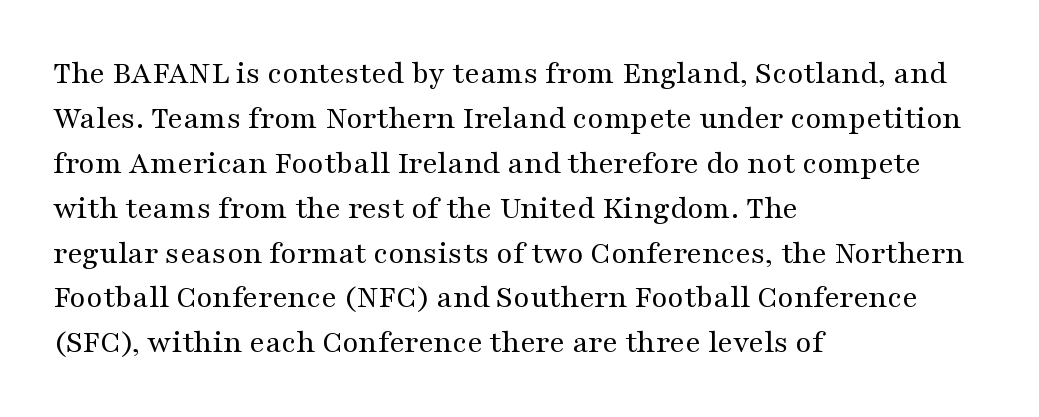
The image shows 33 px regular-weight, wide serif type, upright; set left-aligned, normal line spacing (1.36x), normal letter spacing, not underlined; medium stroke contrast and a medium x-height.
